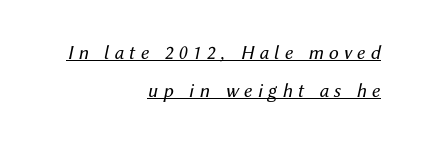
{"italic": "yes", "lean": "right", "slant_degrees": 12, "bold": "no", "underline": "yes", "align": "right", "line_spacing": "loose", "line_spacing_ratio": 1.9, "letter_spacing": "wide", "letter_spacing_em": 0.26, "glyph_px": 20}
